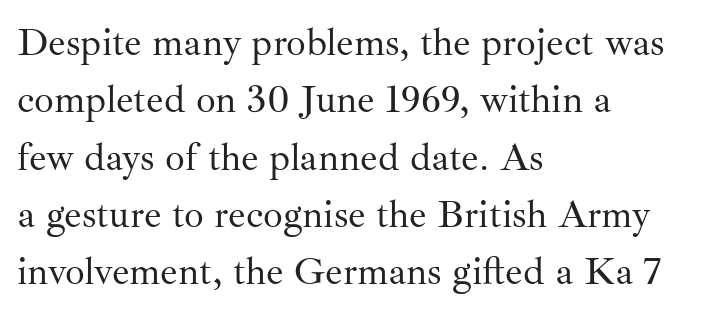
Q: Is the text bold? A: No.
Q: Is the text italic (slanted)? A: No, it is upright.
Q: Is the typeface a serif or a sans-serif typeface? A: Serif.
Q: Is the text underlined? A: No.
Q: How is the paragraph aligned? A: Left-aligned.
Q: Is the spacing between letters normal or unusually wide? A: Normal.
Q: Is the spacing between lines tight, normal or loose? A: Normal.
Q: Width (condensed, normal, or wide)? A: Normal.
Q: Stroke contrast? A: Medium.
Q: x-height? A: Small.
Q: Monospaced? A: No.
